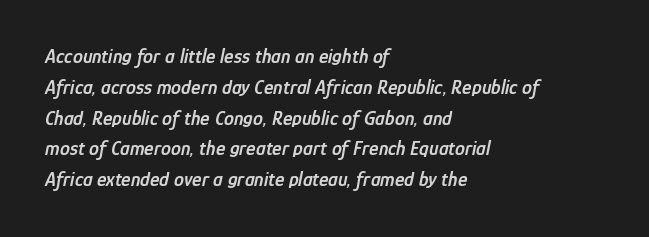
{"italic": "yes", "lean": "right", "slant_degrees": 12, "bold": "semi", "underline": "no", "align": "left", "line_spacing": "normal", "line_spacing_ratio": 1.54, "letter_spacing": "normal", "letter_spacing_em": 0.0, "glyph_px": 20}
